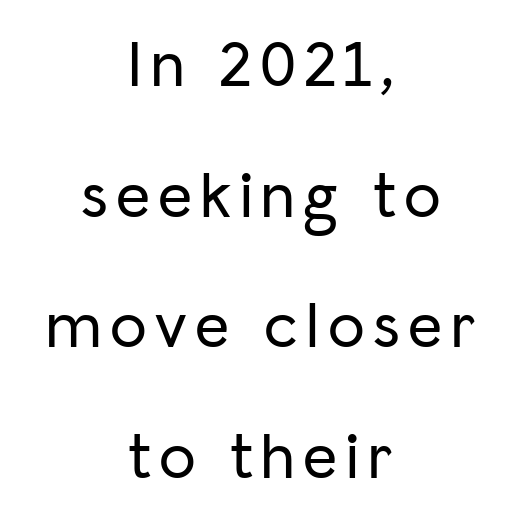
A clean baseline with only descenders dipping below it. Does the copy run flush right? No — it is centered line by line. In terms of letterform style, serifs are entirely absent. The rendering uses a large line-height, opening up the rows. Is this a fixed-width face? No — the glyphs have proportional, varying widths.
